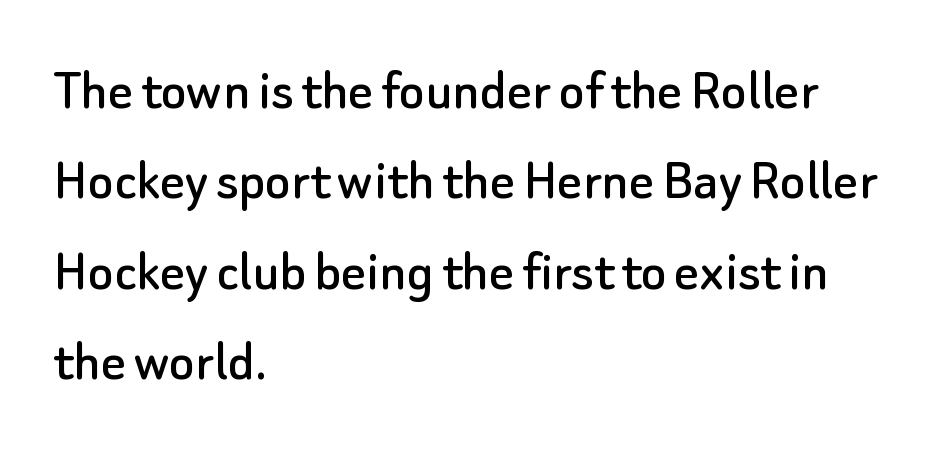
Q: Is the text italic (slanted)? A: No, it is upright.
Q: Is the typeface a serif or a sans-serif typeface? A: Sans-serif.
Q: Is the text underlined? A: No.
Q: How is the paragraph aligned? A: Left-aligned.
Q: Is the spacing between letters normal or unusually wide? A: Normal.
Q: Is the spacing between lines tight, normal or loose? A: Normal.
Q: Width (condensed, normal, or wide)? A: Normal.
Q: Stroke contrast? A: Low.
Q: x-height? A: Small.
Q: Monospaced? A: No.
